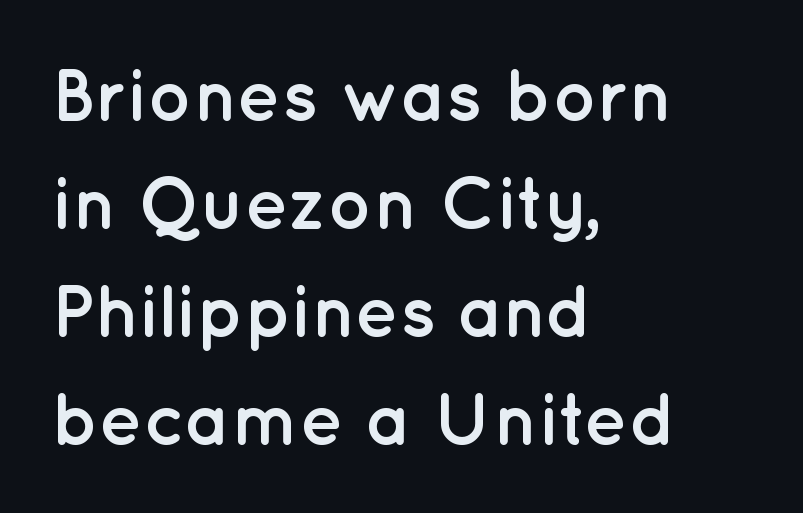
{"serif": "no", "italic": "no", "bold": "yes", "weight": "semibold", "width": "normal", "stroke_contrast": "low", "x_height": "medium", "monospaced": "no", "underline": "no", "align": "left", "line_spacing": "normal", "line_spacing_ratio": 1.48, "letter_spacing": "normal", "letter_spacing_em": 0.0, "glyph_px": 73}
